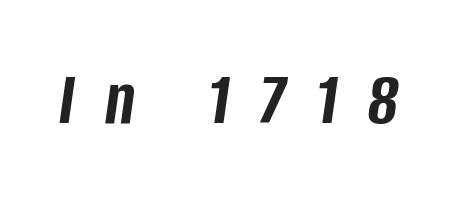
The image shows 78 px semibold, condensed type, italic (leaning right); set unusually wide letter spacing (+0.39 em), not underlined; low stroke contrast and a large x-height.
